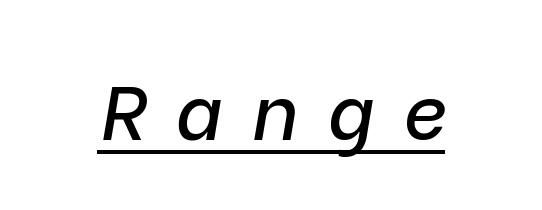
{"italic": "yes", "lean": "right", "slant_degrees": 9, "width": "normal", "stroke_contrast": "low", "x_height": "medium", "monospaced": "no", "underline": "yes", "letter_spacing": "wide", "letter_spacing_em": 0.39, "glyph_px": 76}
